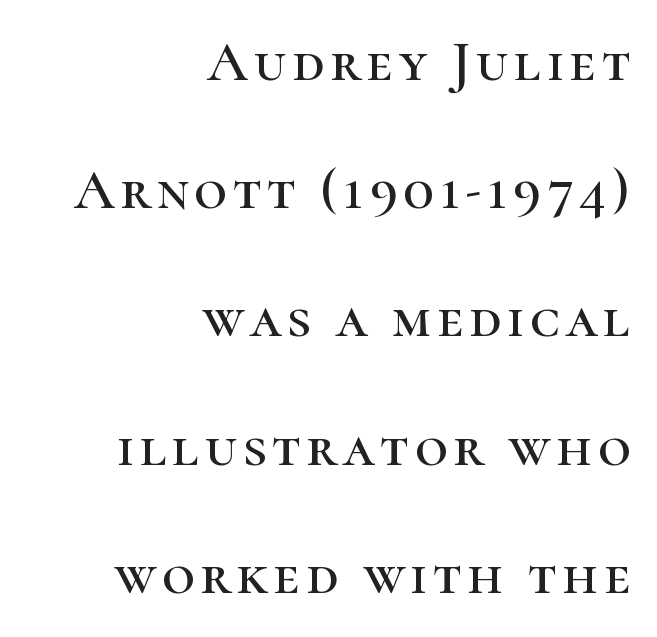
{"serif": "yes", "italic": "no", "width": "normal", "stroke_contrast": "high", "x_height": "medium", "monospaced": "no", "underline": "no", "align": "right", "line_spacing": "loose", "line_spacing_ratio": 2.25, "glyph_px": 57}
